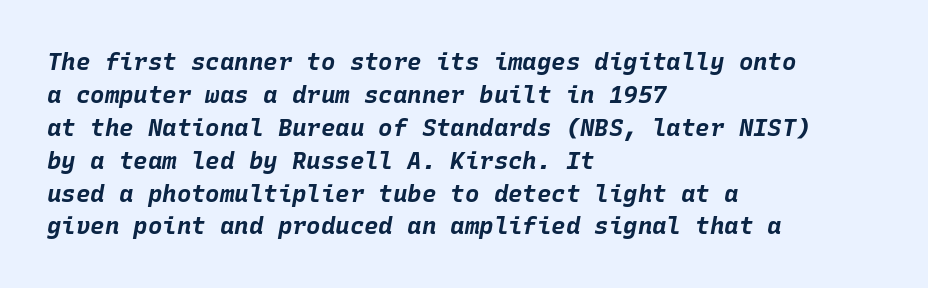
The image shows 24 px bold type, italic (leaning right); set left-aligned, normal line spacing (1.37x), normal letter spacing, not underlined.
